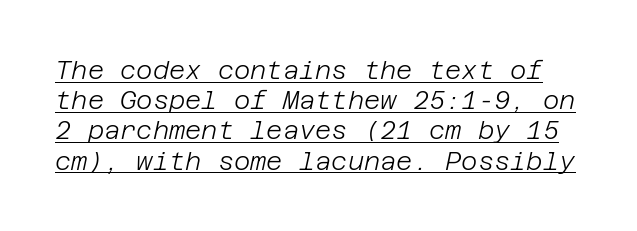
The image shows 25 px text type, italic (leaning right); set line spacing 1.21x, normal letter spacing, underlined.
